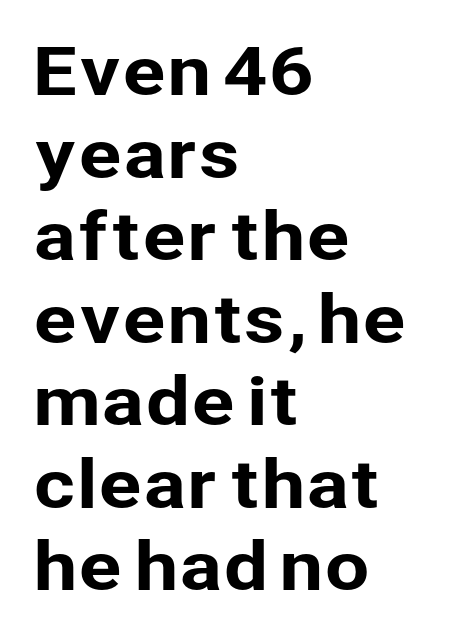
Q: Is the text italic (slanted)? A: No, it is upright.
Q: Is the typeface a serif or a sans-serif typeface? A: Sans-serif.
Q: Is the text underlined? A: No.
Q: How is the paragraph aligned? A: Left-aligned.
Q: Is the spacing between letters normal or unusually wide? A: Normal.
Q: Is the spacing between lines tight, normal or loose? A: Normal.
Q: Width (condensed, normal, or wide)? A: Normal.
Q: Stroke contrast? A: Low.
Q: x-height? A: Medium.
Q: Monospaced? A: No.
